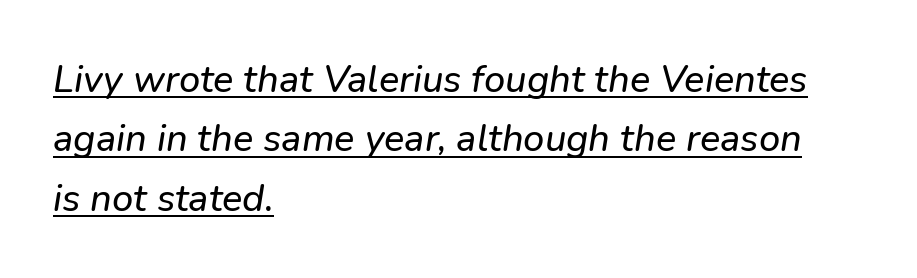
Nope, no serifs anywhere on these letters. Honestly, the underline is the first thing you notice here. If you measured baseline to baseline, you'd find a middling distance. The letters sit at their default tracking, neither squeezed nor spread. The face used here is proportionally spaced, like ordinary book or web type. The rag falls on the right side of this text block.
